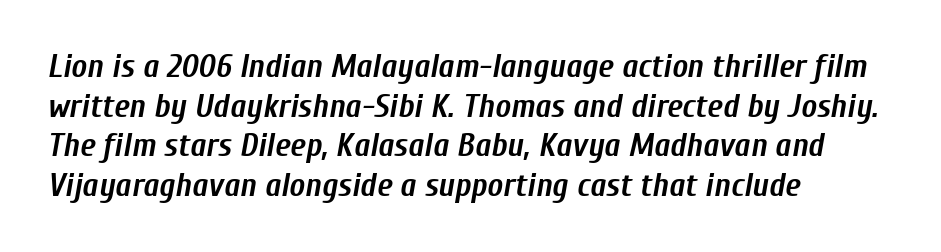
{"italic": "yes", "lean": "right", "slant_degrees": 10, "bold": "yes", "weight": "semibold", "width": "condensed", "stroke_contrast": "low", "x_height": "medium", "monospaced": "no", "underline": "no", "align": "left", "line_spacing_ratio": 1.2, "letter_spacing": "normal", "letter_spacing_em": 0.0, "glyph_px": 33}
